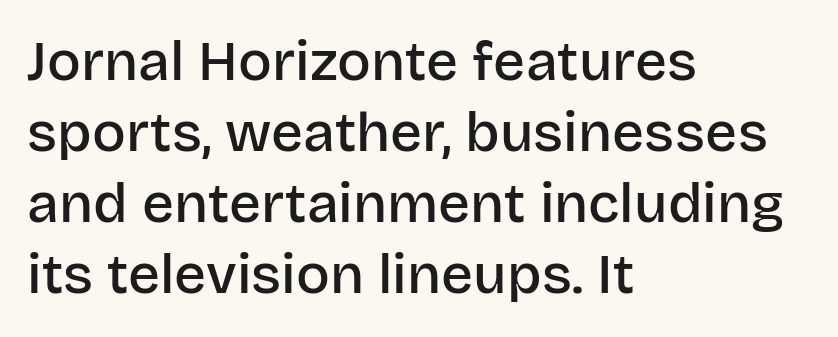
Q: Is the text bold? A: Semi-bold.
Q: Is the text italic (slanted)? A: No, it is upright.
Q: Is the typeface a serif or a sans-serif typeface? A: Sans-serif.
Q: Is the text underlined? A: No.
Q: How is the paragraph aligned? A: Left-aligned.
Q: Is the spacing between letters normal or unusually wide? A: Normal.
Q: Is the spacing between lines tight, normal or loose? A: Normal.
Q: Width (condensed, normal, or wide)? A: Normal.
Q: Stroke contrast? A: Low.
Q: x-height? A: Large.
Q: Monospaced? A: No.
